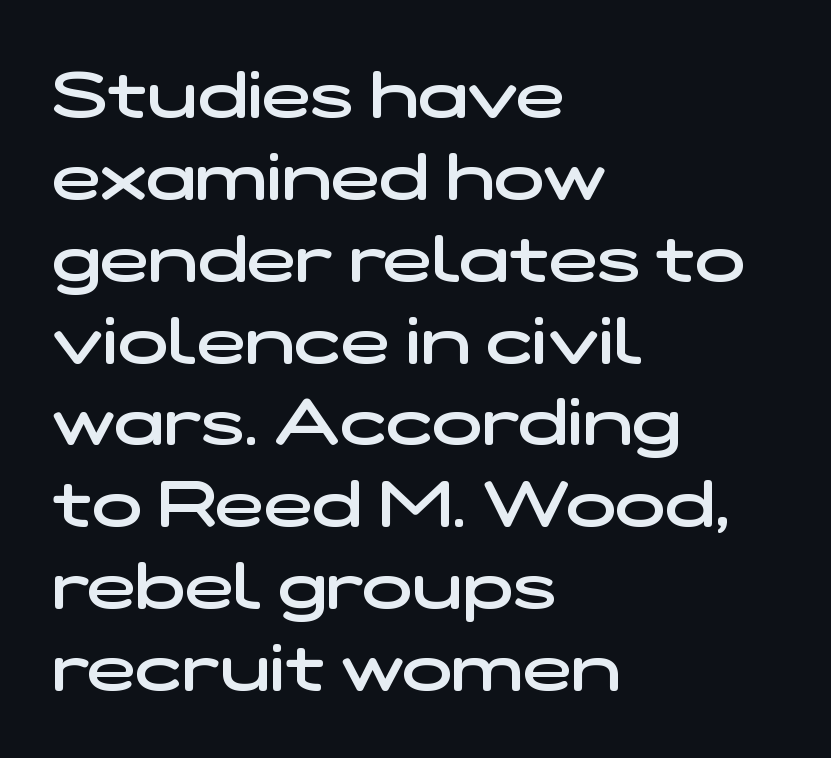
Compared with an ordinary text face, these strokes are moderately heavier — a semibold. Looks like regular typesetting: each glyph gets only the width it needs. Typographically, this falls in the sans-serif category. A typesetter would call this zero additional tracking. Quick note: underline off.
